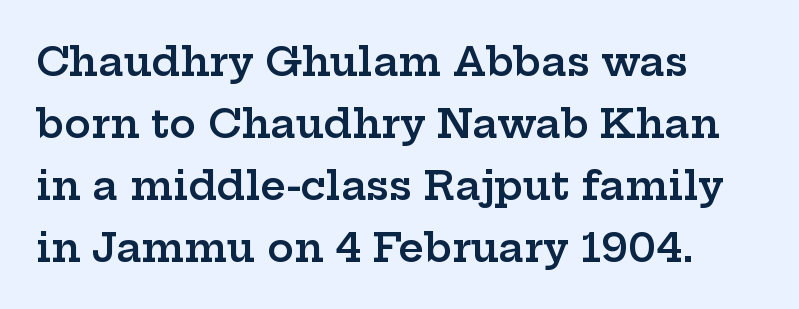
{"serif": "yes", "italic": "no", "bold": "semi", "weight": "semibold", "width": "wide", "stroke_contrast": "low", "x_height": "medium", "monospaced": "no", "underline": "no", "align": "left", "line_spacing": "normal", "line_spacing_ratio": 1.55, "letter_spacing": "normal", "letter_spacing_em": 0.0, "glyph_px": 40}
